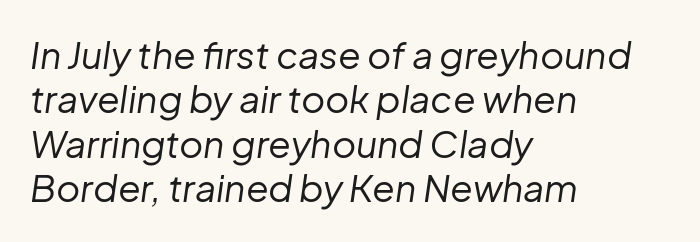
Q: Is the text bold? A: No.
Q: Is the text italic (slanted)? A: Yes, it leans right by about 8 degrees.
Q: Is the text underlined? A: No.
Q: How is the paragraph aligned? A: Left-aligned.
Q: Is the spacing between letters normal or unusually wide? A: Normal.
Q: Width (condensed, normal, or wide)? A: Normal.
Q: Stroke contrast? A: Low.
Q: x-height? A: Medium.
Q: Monospaced? A: No.
